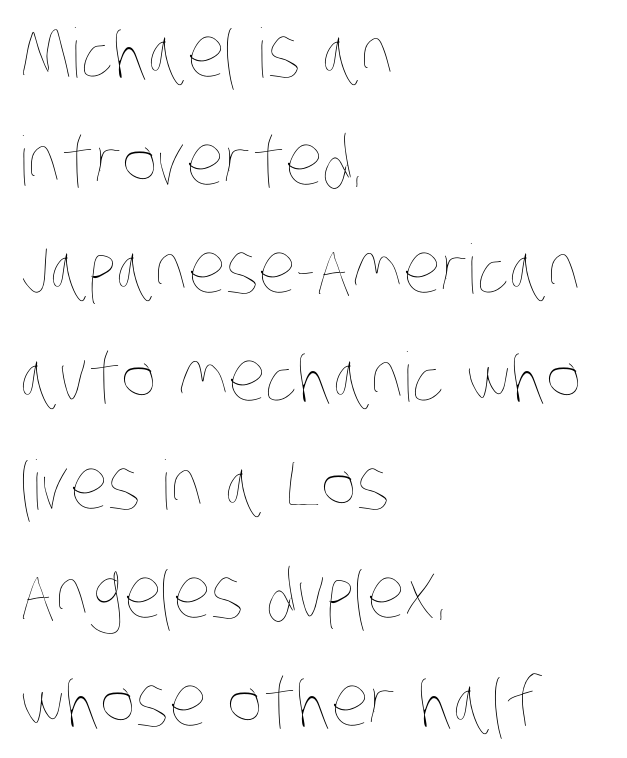
This rendering features lettering with no underline. Does the copy run flush right? No — it runs flush left. These lines keep a tight, regular rhythm from letter to letter. Honestly, the row spacing looks completely unremarkable.
